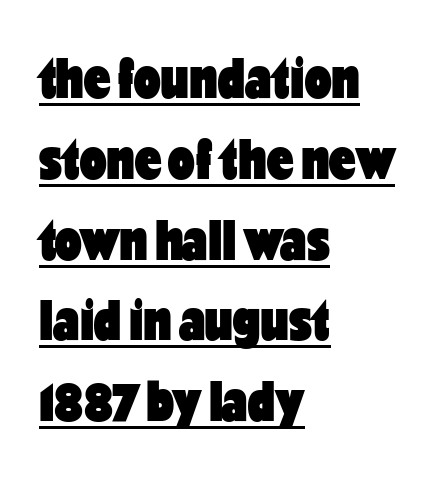
A dark, heavy texture on the line: the type is bold. These lines stack with their left ends in a neat column. A continuous stroke trails under the words, as in a hyperlink. Compared with typical body copy, the letter spacing here is the same. The axis of the letterforms is exactly vertical. Baseline-to-baseline distance is the conventional proportion of letter height.
